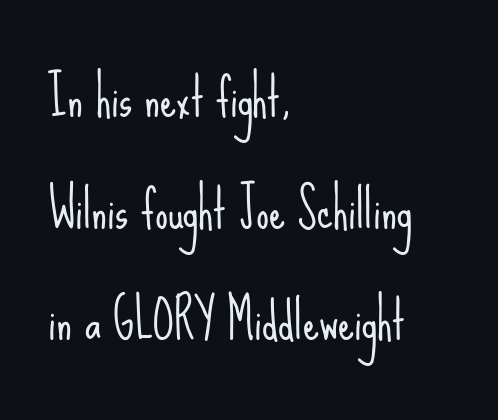
{"serif": "no", "italic": "no", "bold": "no", "weight": "light", "width": "condensed", "stroke_contrast": "low", "x_height": "small", "monospaced": "no", "underline": "no", "align": "left", "line_spacing": "loose", "line_spacing_ratio": 2.19, "letter_spacing": "normal", "letter_spacing_em": 0.0, "glyph_px": 51}
